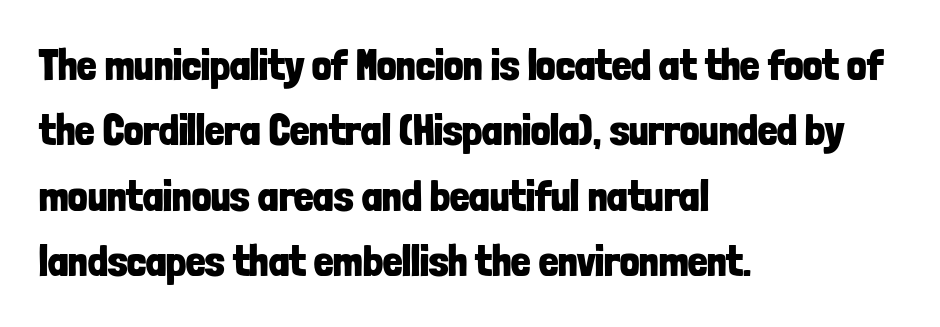
The image shows 43 px bold, condensed sans-serif type, upright; set left-aligned, normal line spacing (1.52x), normal letter spacing, not underlined; low stroke contrast and a medium x-height.
